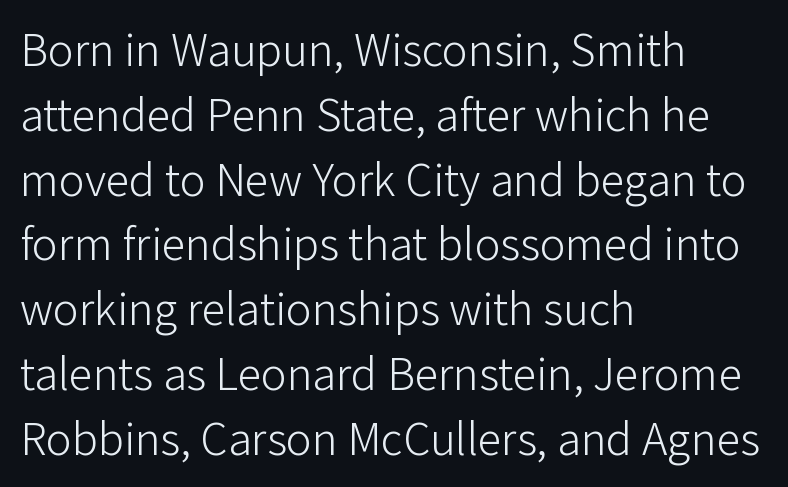
The image shows 48 px light sans-serif type, upright; set left-aligned, normal line spacing (1.35x), normal letter spacing, not underlined; low stroke contrast and a medium x-height.
